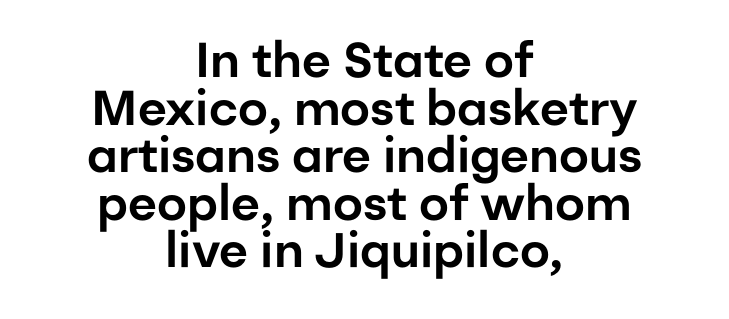
Q: Is the text italic (slanted)? A: No, it is upright.
Q: Is the typeface a serif or a sans-serif typeface? A: Sans-serif.
Q: Is the text underlined? A: No.
Q: How is the paragraph aligned? A: Centered.
Q: Is the spacing between letters normal or unusually wide? A: Normal.
Q: Is the spacing between lines tight, normal or loose? A: Tight.
Q: Width (condensed, normal, or wide)? A: Normal.
Q: Stroke contrast? A: Low.
Q: x-height? A: Medium.
Q: Monospaced? A: No.
